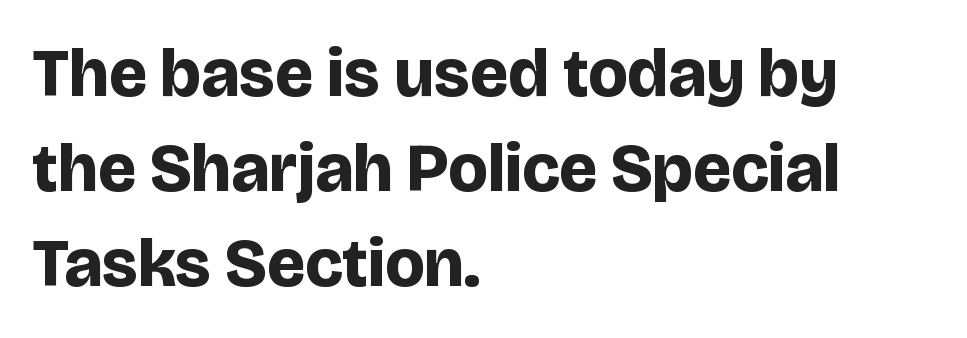
How would I describe the line gaps? Plain and ordinary. Unmarked baselines from the first word to the last. The type is set solid horizontally, with unmodified tracking. Characters remain perfectly vertical along every line.
